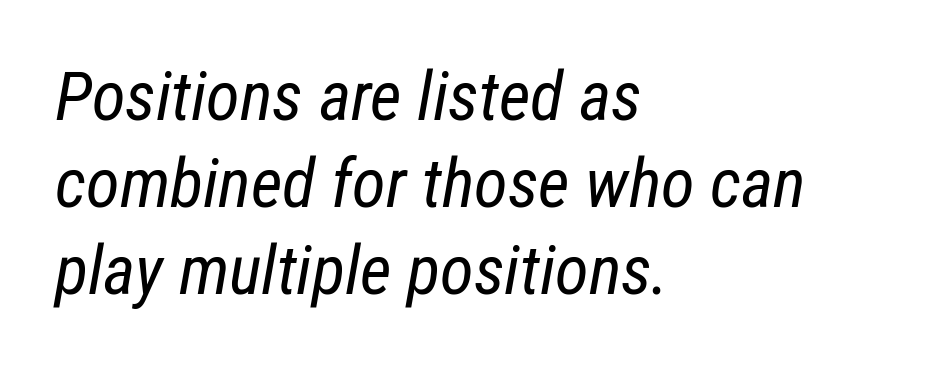
{"italic": "yes", "lean": "right", "slant_degrees": 12, "bold": "no", "weight": "regular", "width": "condensed", "stroke_contrast": "low", "x_height": "medium", "monospaced": "no", "underline": "no", "align": "left", "line_spacing": "normal", "line_spacing_ratio": 1.26, "letter_spacing": "normal", "letter_spacing_em": 0.0, "glyph_px": 69}
